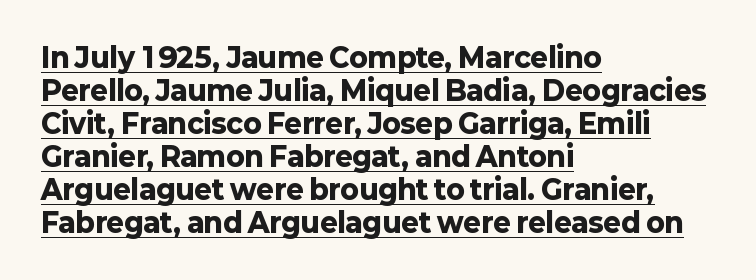
Q: Is the text bold? A: Yes.
Q: Is the text italic (slanted)? A: No, it is upright.
Q: Is the text underlined? A: Yes.
Q: How is the paragraph aligned? A: Left-aligned.
Q: Is the spacing between letters normal or unusually wide? A: Normal.
